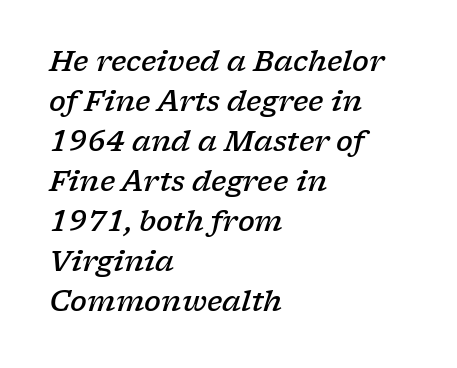
The image shows 28 px semibold, wide serif type, italic (leaning right); set left-aligned, normal line spacing (1.43x), normal letter spacing, not underlined; low stroke contrast and a medium x-height.
